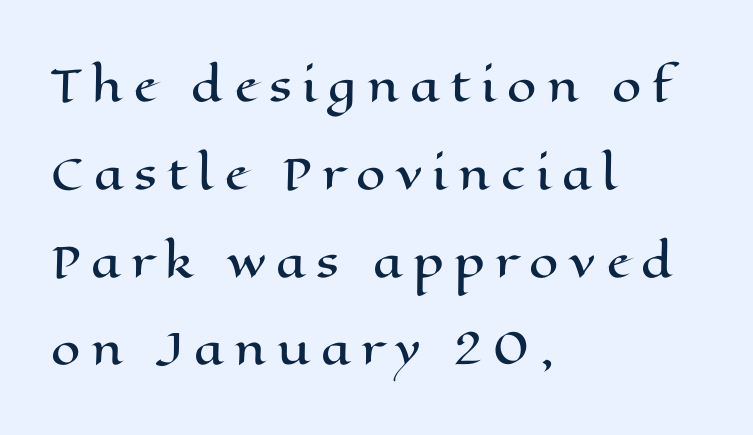
Q: Is the text italic (slanted)? A: No, it is upright.
Q: Is the text underlined? A: No.
Q: How is the paragraph aligned? A: Left-aligned.
Q: Is the spacing between letters normal or unusually wide? A: Unusually wide.
Q: Is the spacing between lines tight, normal or loose? A: Loose.
Q: Width (condensed, normal, or wide)? A: Wide.
Q: Stroke contrast? A: High.
Q: x-height? A: Medium.
Q: Monospaced? A: No.
